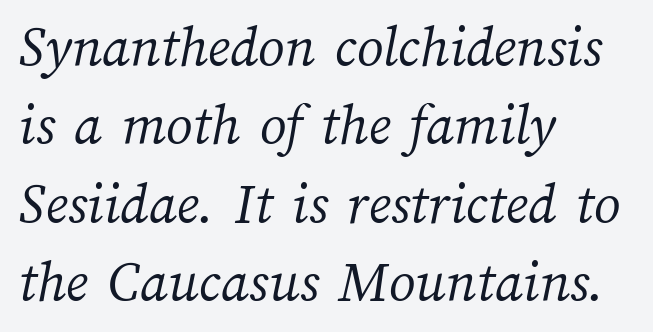
The image shows 59 px light type; set left-aligned, normal line spacing (1.33x), normal letter spacing, not underlined; medium stroke contrast and a medium x-height.
